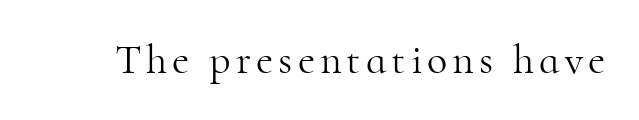
The baseline area is clear. The typography opts for an upright posture over an oblique one. Summary of weight: not heavy and not bold. The characters display serif detailing at their extremities. Is this a fixed-width face? No — the glyphs have proportional, varying widths.
